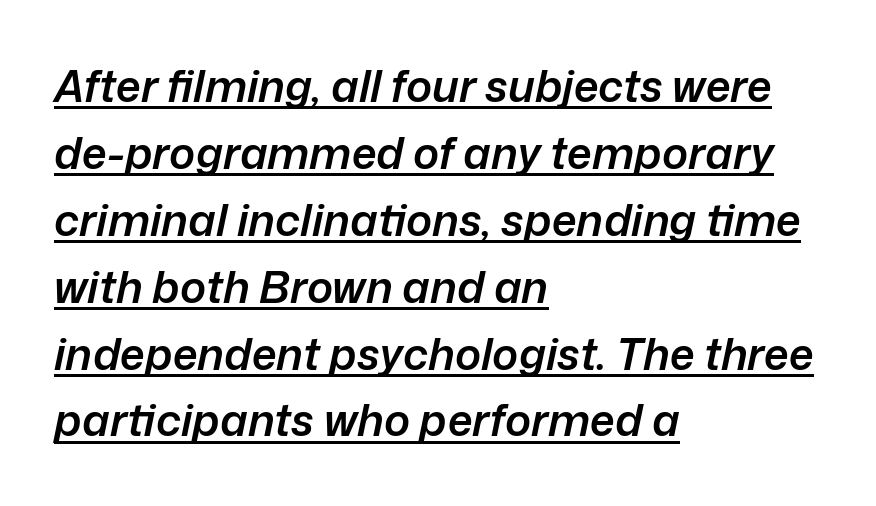
The image shows 44 px semibold type, italic (leaning right); set left-aligned, normal line spacing (1.52x), normal letter spacing, underlined; low stroke contrast and a medium x-height.
